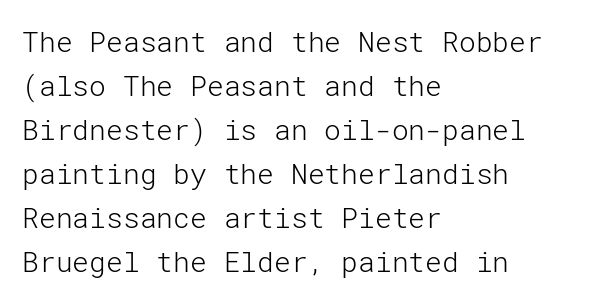
The image shows 28 px light sans-serif type, upright; set left-aligned, normal line spacing (1.57x), normal letter spacing, not underlined; low stroke contrast and a medium x-height.
